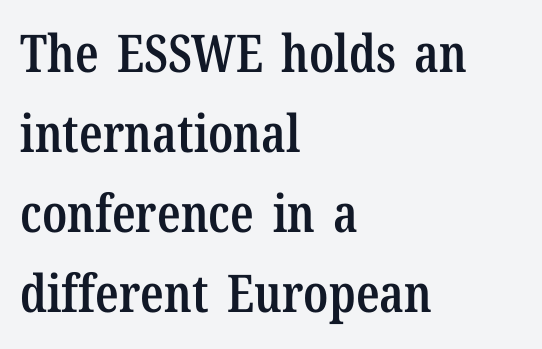
Examine the stroke ends and you'll spot serifs. Compared with typical body copy, the letter spacing here is the same. Visually the block forms a straight wall on the left and a jagged coastline on the right. Notice how descenders clear the ascenders below comfortably — that's standard leading. This is roman type, the default non-slanted kind.
